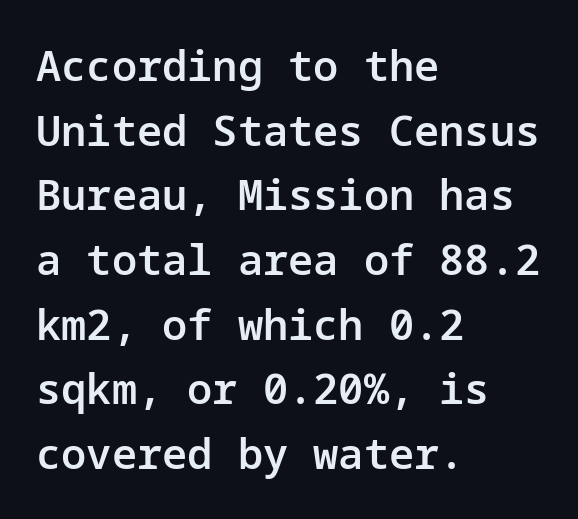
Q: Is the text bold? A: Semi-bold.
Q: Is the text italic (slanted)? A: No, it is upright.
Q: Is the typeface a serif or a sans-serif typeface? A: Sans-serif.
Q: Is the text underlined? A: No.
Q: How is the paragraph aligned? A: Left-aligned.
Q: Is the spacing between letters normal or unusually wide? A: Normal.
Q: Is the spacing between lines tight, normal or loose? A: Normal.
Q: Width (condensed, normal, or wide)? A: Normal.
Q: Stroke contrast? A: Low.
Q: x-height? A: Medium.
